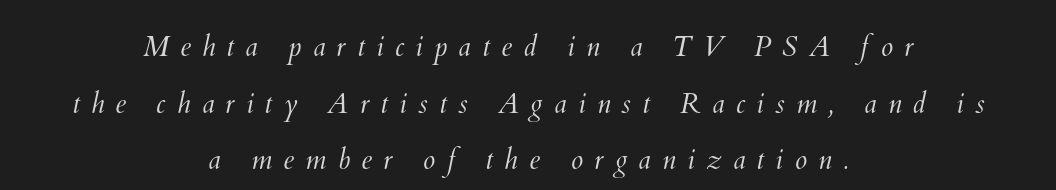
The image shows 28 px light type; set centered, loose line spacing (2.02x), unusually wide letter spacing (+0.4 em), not underlined; medium stroke contrast and a small x-height.
